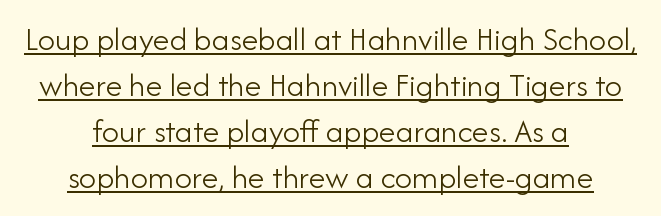
Examine the stroke ends and you'll find no serifs. The passage shown has conventional tracking throughout. Is the block centered? Yes — each line is placed symmetrically about the middle. The letters stand straight up with perfectly vertical stems. Vertical spacing — default. The typeface has the unassuming heft of standard copy or less.
